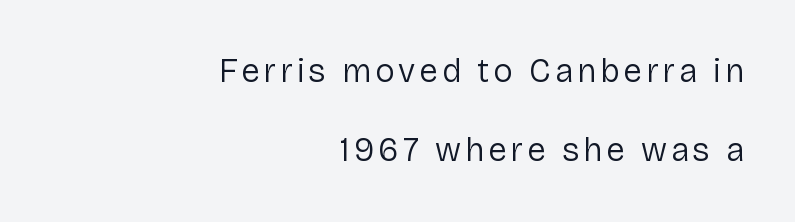
The image shows 33 px regular-weight sans-serif type, upright; set right-aligned, loose line spacing (2.4x), not underlined; low stroke contrast and a medium x-height.
